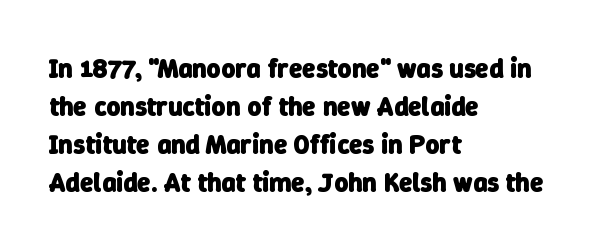
{"bold": "yes", "underline": "no", "align": "left", "line_spacing": "normal", "line_spacing_ratio": 1.41, "letter_spacing": "normal", "letter_spacing_em": 0.0, "glyph_px": 27}
